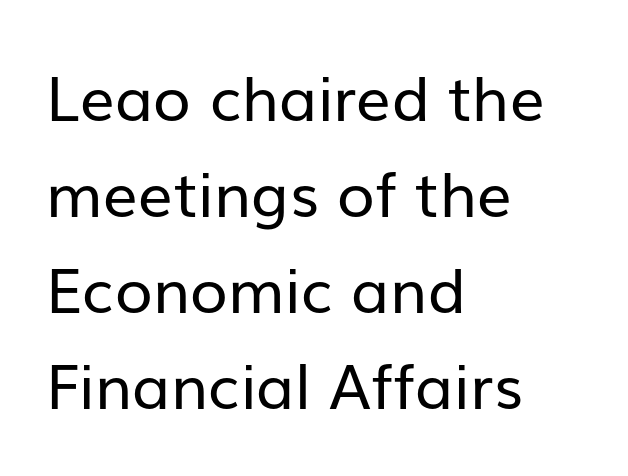
{"serif": "no", "italic": "no", "bold": "no", "weight": "regular", "width": "normal", "stroke_contrast": "low", "x_height": "medium", "monospaced": "no", "underline": "no", "align": "left", "line_spacing": "normal", "line_spacing_ratio": 1.55, "letter_spacing": "normal", "letter_spacing_em": 0.0, "glyph_px": 62}
